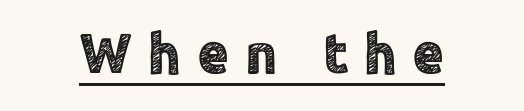
{"serif": "no", "italic": "no", "width": "normal", "x_height": "medium", "monospaced": "no", "underline": "yes", "letter_spacing": "wide", "letter_spacing_em": 0.28, "glyph_px": 57}
